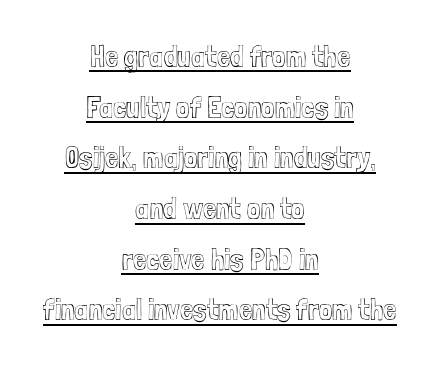
{"italic": "no", "width": "condensed", "x_height": "medium", "monospaced": "no", "underline": "yes", "align": "center", "line_spacing": "normal", "line_spacing_ratio": 1.69, "letter_spacing": "normal", "letter_spacing_em": 0.0, "glyph_px": 30}
